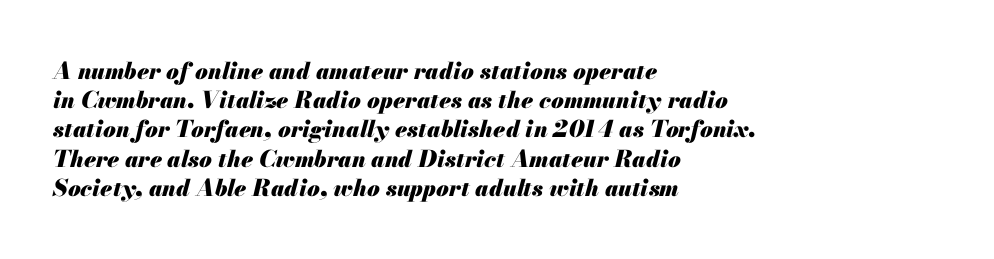
{"italic": "yes", "lean": "right", "slant_degrees": 13, "bold": "yes", "underline": "no", "align": "left", "line_spacing": "normal", "line_spacing_ratio": 1.27, "letter_spacing": "normal", "letter_spacing_em": 0.0, "glyph_px": 23}
